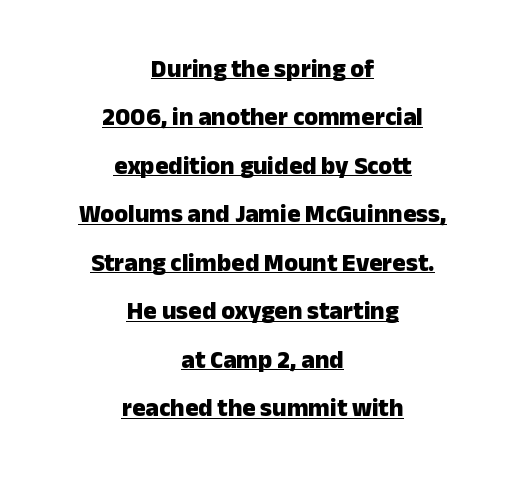
{"italic": "no", "bold": "yes", "underline": "yes", "align": "center", "line_spacing": "loose", "line_spacing_ratio": 1.94, "letter_spacing": "normal", "letter_spacing_em": 0.0, "glyph_px": 25}
